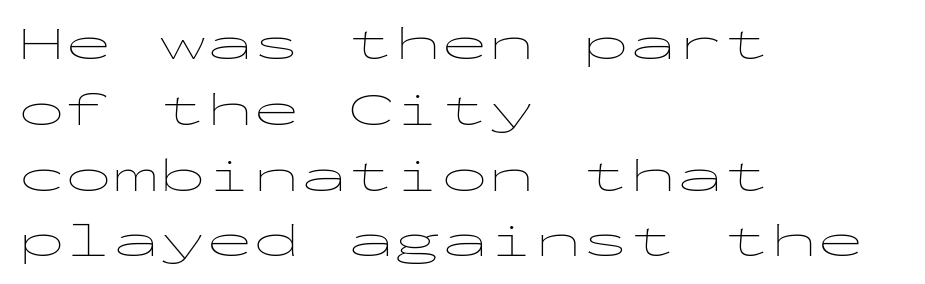
{"serif": "no", "italic": "no", "bold": "no", "weight": "thin", "width": "wide", "stroke_contrast": "low", "x_height": "medium", "monospaced": "yes", "underline": "no", "align": "left", "line_spacing": "normal", "line_spacing_ratio": 1.4, "letter_spacing": "normal", "letter_spacing_em": 0.0, "glyph_px": 47}
